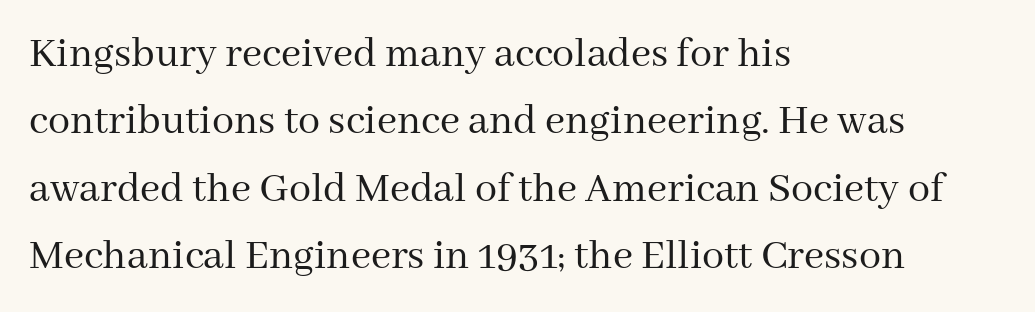
The text block is weighted toward the left margin, trailing off unevenly rightward. Typographically, this falls in the serif category. These lines sit exactly where default settings would place them. Each letter keeps its own natural width here, so spacing adapts to shape. A light-to-regular cut is what we see here. What stands out about the letter spacing? Nothing — it is the standard amount.
